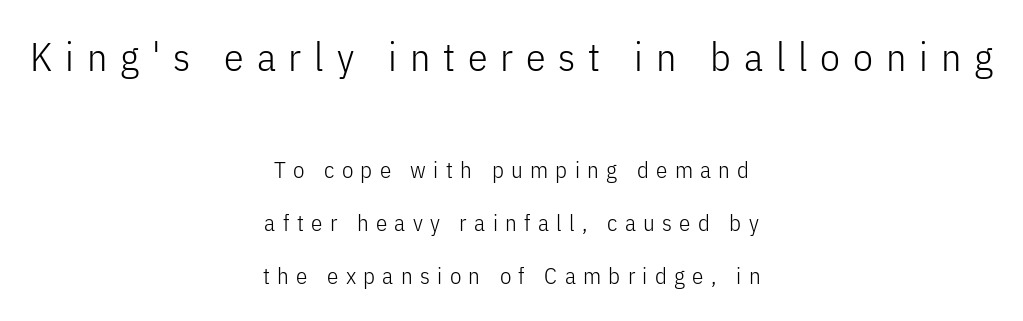
Neither beginnings nor endings align; midpoints do. Successive baselines arrive slowly, with a big drop between each. No feet cap the strokes, marking this as sans-serif type. Stems and bowls with no extra thickness — not bold. Beneath every word, the page is bare. Larger block? The one above; the one below is distinctly smaller.
